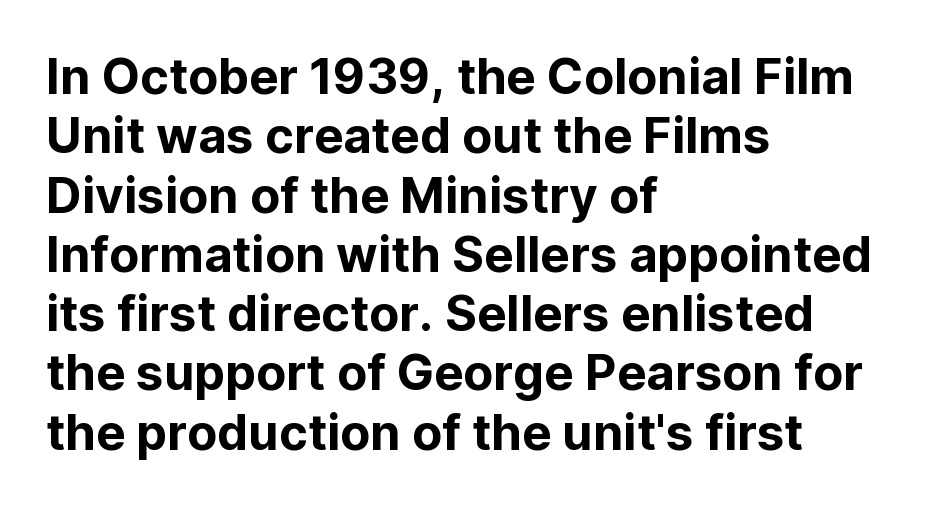
Q: Is the text italic (slanted)? A: No, it is upright.
Q: Is the typeface a serif or a sans-serif typeface? A: Sans-serif.
Q: Is the text underlined? A: No.
Q: How is the paragraph aligned? A: Left-aligned.
Q: Is the spacing between letters normal or unusually wide? A: Normal.
Q: Width (condensed, normal, or wide)? A: Normal.
Q: Stroke contrast? A: Low.
Q: x-height? A: Medium.
Q: Monospaced? A: No.
